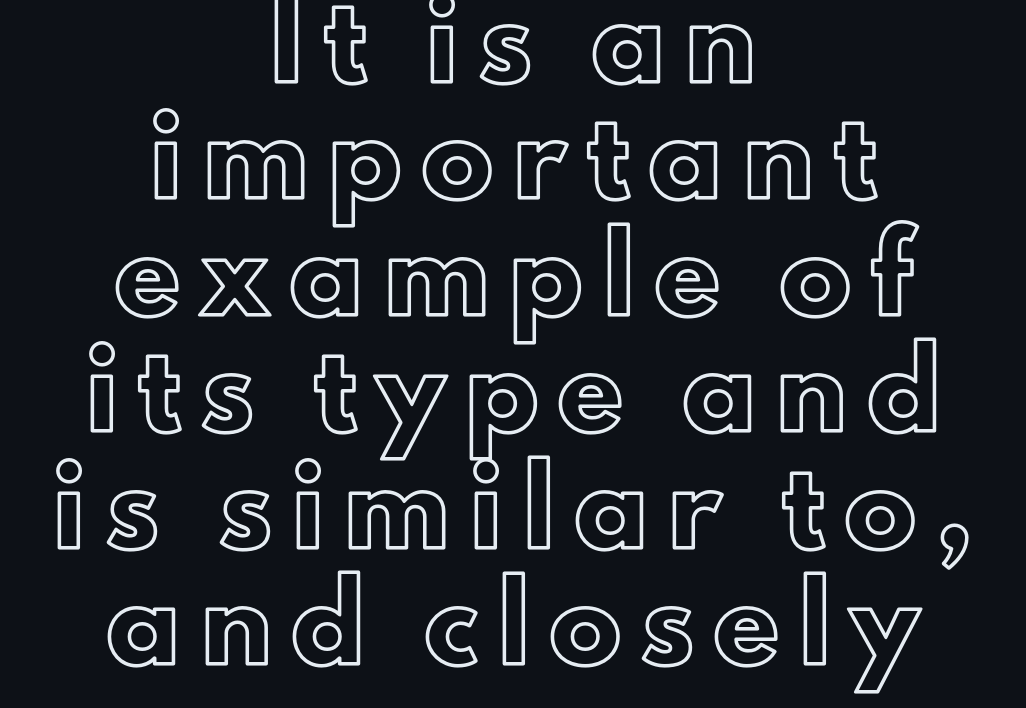
{"italic": "no", "width": "normal", "x_height": "small", "monospaced": "no", "underline": "no", "align": "center", "line_spacing": "normal", "line_spacing_ratio": 1.64, "letter_spacing": "wide", "letter_spacing_em": 0.29, "glyph_px": 71}
